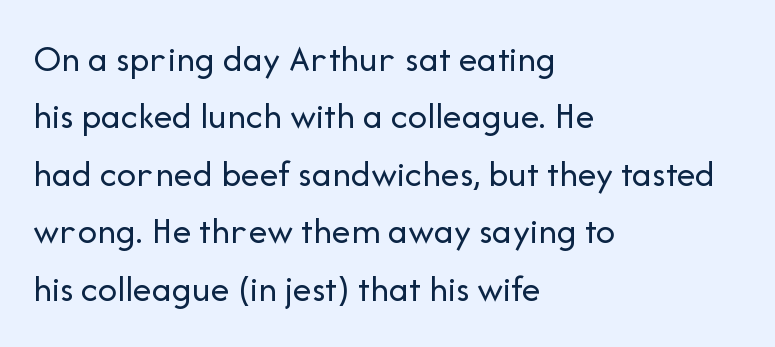
The image shows 38 px regular-weight sans-serif type, upright; set left-aligned, normal line spacing (1.51x), normal letter spacing, not underlined; low stroke contrast and a medium x-height.
